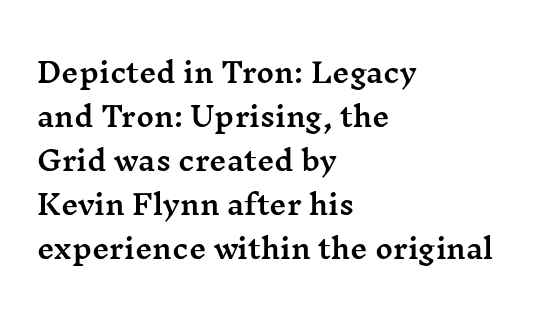
Posture: straight, roman, zero tilt. The string is rendered with underlining switched off. The rag falls on the right side of this text block. How would I describe the line gaps? Plain and ordinary. Characters follow at the spacing the type designer built in.
